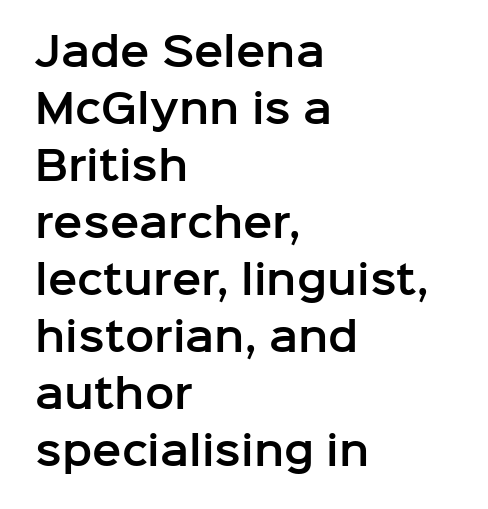
The image shows 39 px sans-serif type, upright; set left-aligned, normal line spacing (1.46x), normal letter spacing, not underlined; low stroke contrast and a medium x-height.
